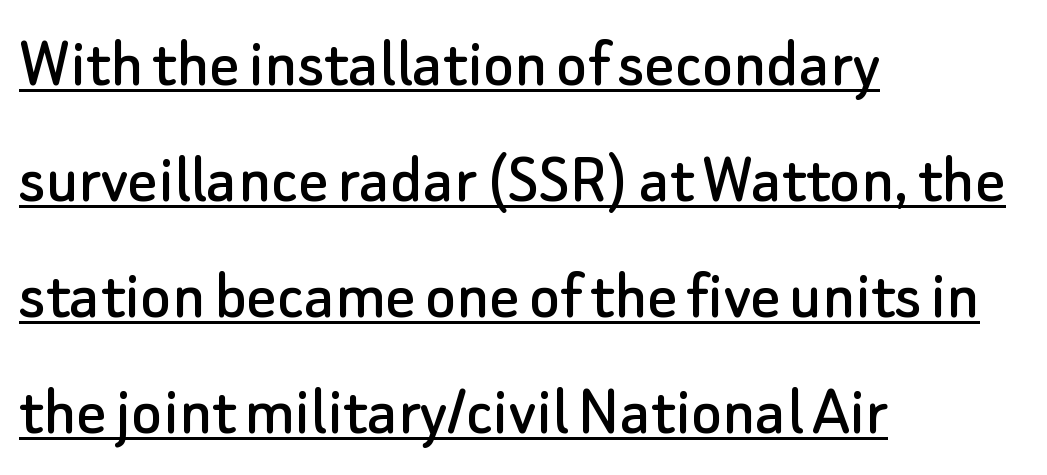
What kind of face is this? One without serifs — a sans. The compositor pushed each line to the left boundary. Each new line begins a customary step beneath the previous one. The letters advance in unequal steps, a hallmark of proportional type.
